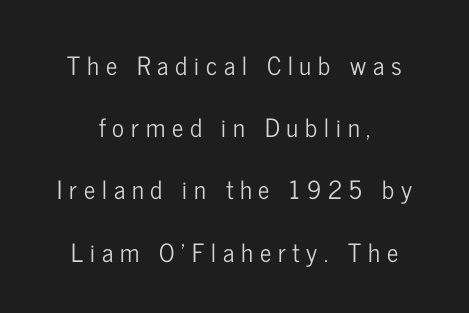
{"italic": "no", "underline": "no", "align": "center", "line_spacing": "loose", "line_spacing_ratio": 2.49, "letter_spacing": "wide", "letter_spacing_em": 0.27, "glyph_px": 25}
